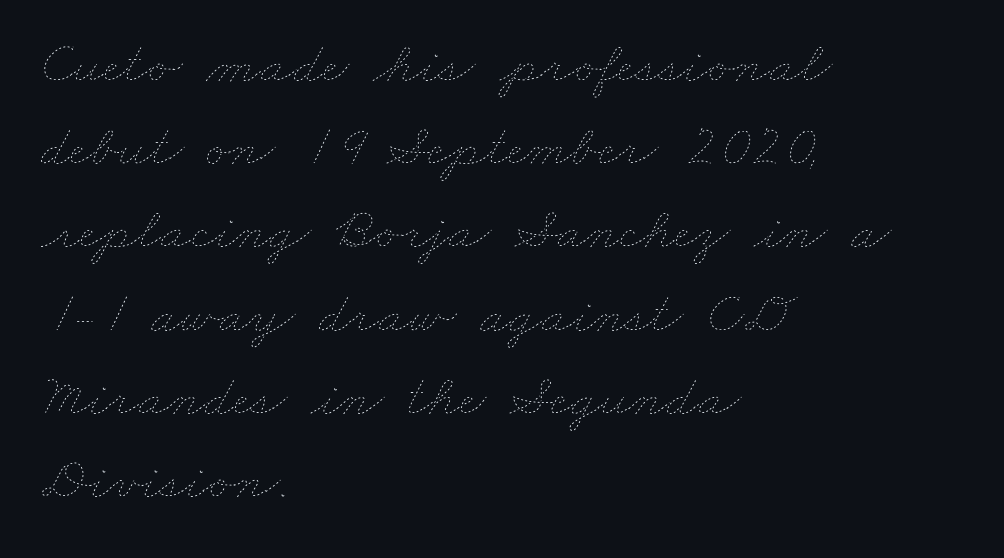
Reading down the column, the eye jumps a familiar distance to each next line. Character widths vary here, with narrow letters taking less room than wide ones. A clean baseline with only descenders dipping below it. The strokes are not fattened; the text isn't bold. Default kerning and tracking; the words read as compact shapes.
